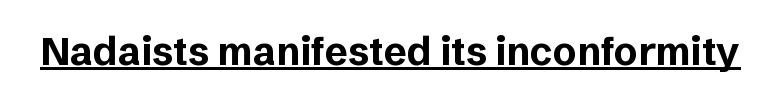
You'd pick this weight for a headline — it's a proper bold. Proportional: the letters do not fall into vertical columns. Is the letter spacing exaggerated? No — it looks like the ordinary default. Check where the strokes stop: nothing finishes them off — pure sans. A roman cut, with each character standing at attention. Glance below the letters and you will spot a drawn line.
